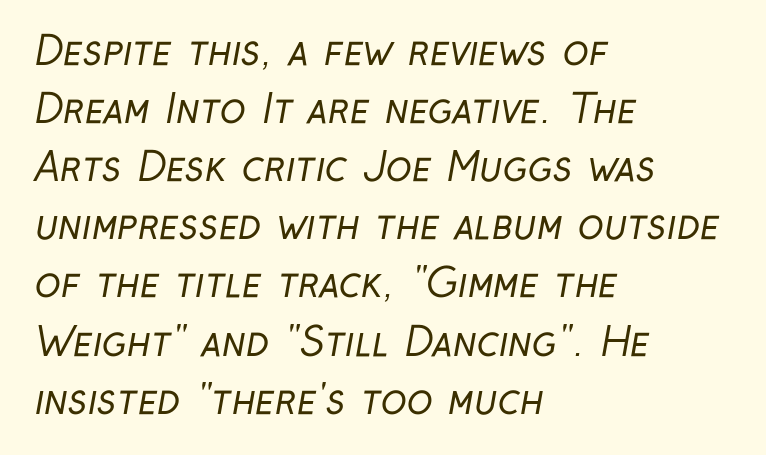
Q: Is the text bold? A: No.
Q: Is the typeface a serif or a sans-serif typeface? A: Sans-serif.
Q: Is the text underlined? A: No.
Q: How is the paragraph aligned? A: Left-aligned.
Q: Is the spacing between letters normal or unusually wide? A: Normal.
Q: Is the spacing between lines tight, normal or loose? A: Normal.
Q: Width (condensed, normal, or wide)? A: Condensed.
Q: Stroke contrast? A: Low.
Q: x-height? A: Medium.
Q: Monospaced? A: No.
